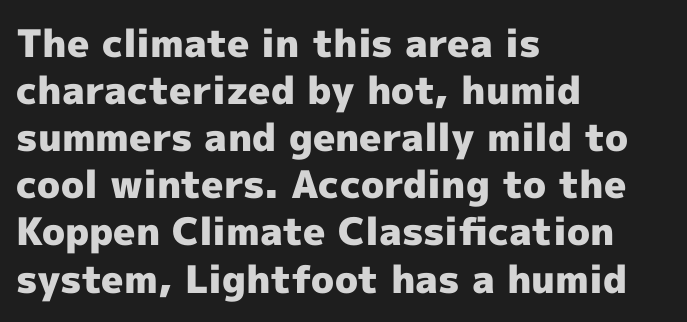
Q: Is the text bold? A: Yes.
Q: Is the text italic (slanted)? A: No, it is upright.
Q: Is the typeface a serif or a sans-serif typeface? A: Sans-serif.
Q: Is the text underlined? A: No.
Q: How is the paragraph aligned? A: Left-aligned.
Q: Is the spacing between letters normal or unusually wide? A: Normal.
Q: Width (condensed, normal, or wide)? A: Normal.
Q: x-height? A: Medium.
Q: Monospaced? A: No.
